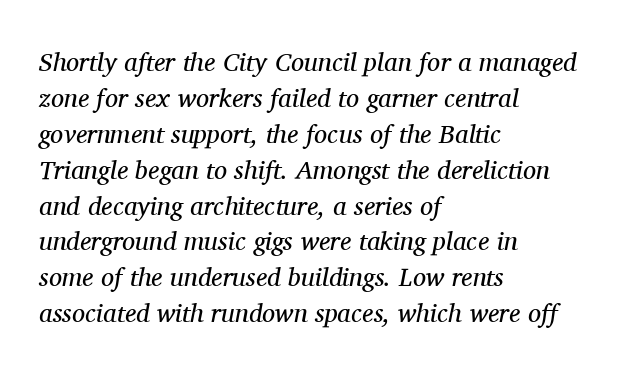
{"italic": "yes", "lean": "right", "slant_degrees": 11, "bold": "no", "underline": "no", "align": "left", "line_spacing": "normal", "line_spacing_ratio": 1.38, "letter_spacing": "normal", "letter_spacing_em": 0.0, "glyph_px": 26}
